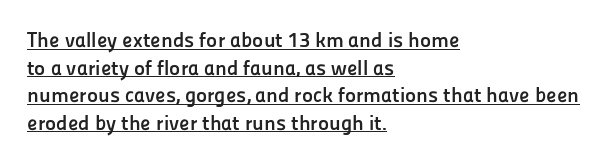
{"italic": "no", "bold": "yes", "underline": "yes", "align": "left", "line_spacing": "normal", "line_spacing_ratio": 1.31, "letter_spacing": "normal", "letter_spacing_em": 0.0, "glyph_px": 21}
